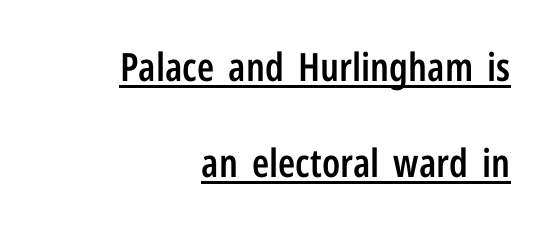
All the whitespace from short lines collects on the left. The face used here is proportionally spaced, like ordinary book or web type. This sample uses plain, unmodified letter spacing. How heavy is the stroke? Medium-heavy — a semibold, shy of bold. Underlined type.
